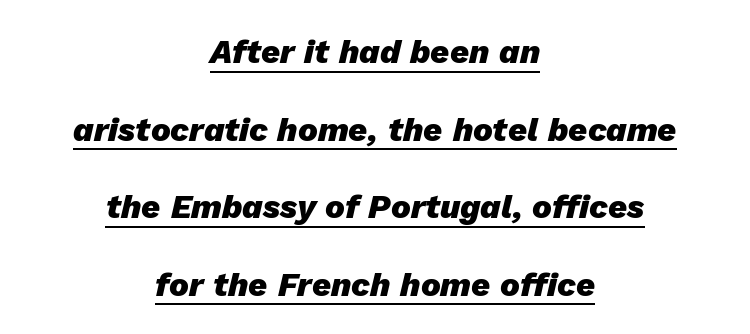
{"italic": "yes", "lean": "right", "slant_degrees": 13, "bold": "yes", "weight": "heavy", "width": "normal", "stroke_contrast": "low", "x_height": "medium", "monospaced": "no", "underline": "yes", "align": "center", "line_spacing": "loose", "line_spacing_ratio": 2.35, "letter_spacing": "normal", "letter_spacing_em": 0.0, "glyph_px": 33}
